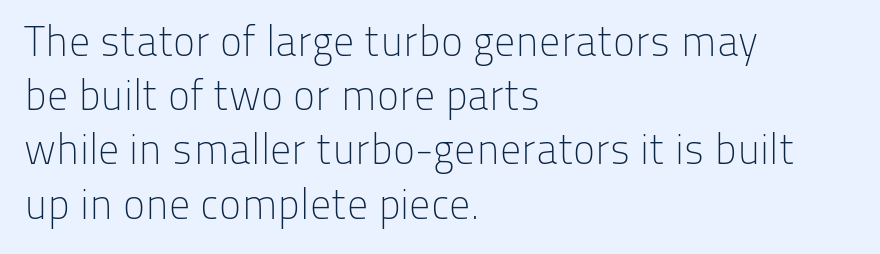
The rag falls on the right side of this text block. Quick note: interline space is typical. Honestly, the letter spacing is just normal — you wouldn't notice it. Each letter's strokes conclude bluntly, with no projecting serifs. Weight: not bold — regular or lighter.
